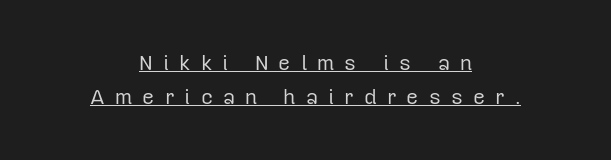
Q: Is the text bold? A: No.
Q: Is the text italic (slanted)? A: No, it is upright.
Q: Is the text underlined? A: Yes.
Q: How is the paragraph aligned? A: Centered.
Q: Is the spacing between letters normal or unusually wide? A: Unusually wide.
Q: Is the spacing between lines tight, normal or loose? A: Normal.
